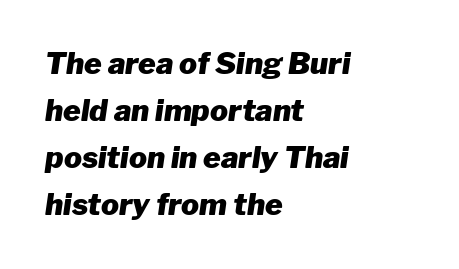
{"italic": "yes", "lean": "right", "slant_degrees": 8, "bold": "yes", "weight": "heavy", "width": "normal", "stroke_contrast": "low", "x_height": "medium", "monospaced": "no", "underline": "no", "align": "left", "line_spacing": "normal", "line_spacing_ratio": 1.57, "letter_spacing": "normal", "letter_spacing_em": 0.0, "glyph_px": 30}
